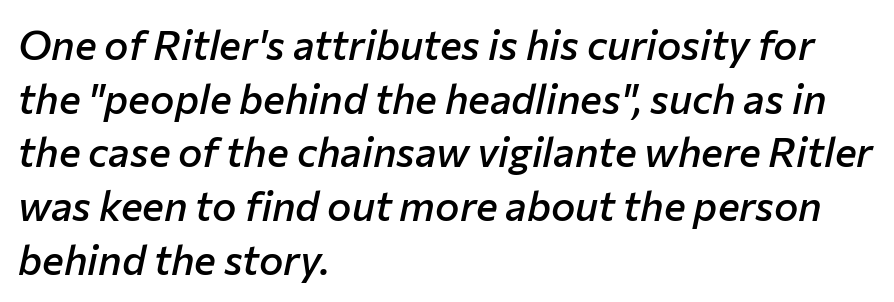
The image shows 41 px semibold type, italic (leaning right); set left-aligned, normal line spacing (1.31x), normal letter spacing, not underlined; low stroke contrast and a medium x-height.
